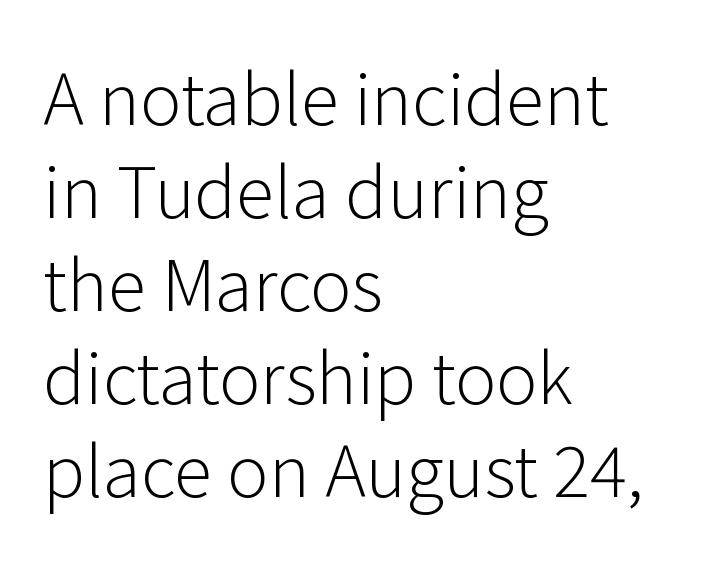
{"serif": "no", "italic": "no", "bold": "no", "weight": "light", "width": "normal", "stroke_contrast": "low", "x_height": "medium", "monospaced": "no", "underline": "no", "align": "left", "line_spacing": "normal", "line_spacing_ratio": 1.33, "letter_spacing": "normal", "letter_spacing_em": 0.0, "glyph_px": 70}
